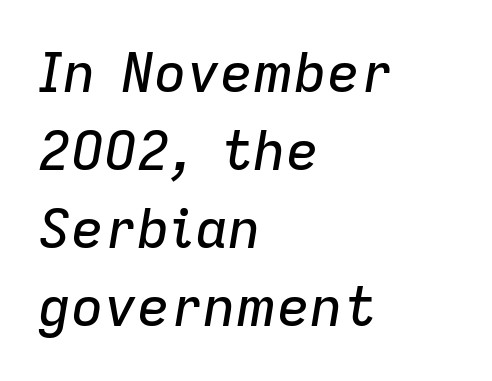
{"italic": "yes", "lean": "right", "slant_degrees": 9, "width": "normal", "stroke_contrast": "low", "x_height": "medium", "monospaced": "no", "underline": "no", "align": "left", "line_spacing": "normal", "line_spacing_ratio": 1.42, "letter_spacing": "normal", "letter_spacing_em": 0.0, "glyph_px": 55}
